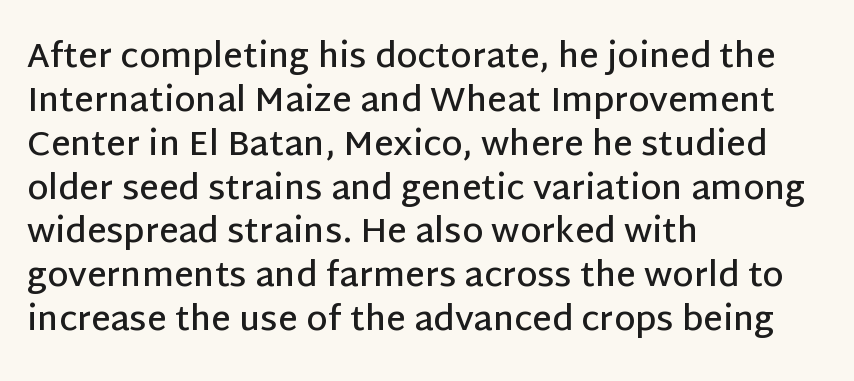
Q: Is the text bold? A: Semi-bold.
Q: Is the text italic (slanted)? A: No, it is upright.
Q: Is the typeface a serif or a sans-serif typeface? A: Sans-serif.
Q: Is the text underlined? A: No.
Q: How is the paragraph aligned? A: Left-aligned.
Q: Is the spacing between letters normal or unusually wide? A: Normal.
Q: Is the spacing between lines tight, normal or loose? A: Normal.
Q: Width (condensed, normal, or wide)? A: Normal.
Q: Stroke contrast? A: Low.
Q: x-height? A: Large.
Q: Monospaced? A: No.
